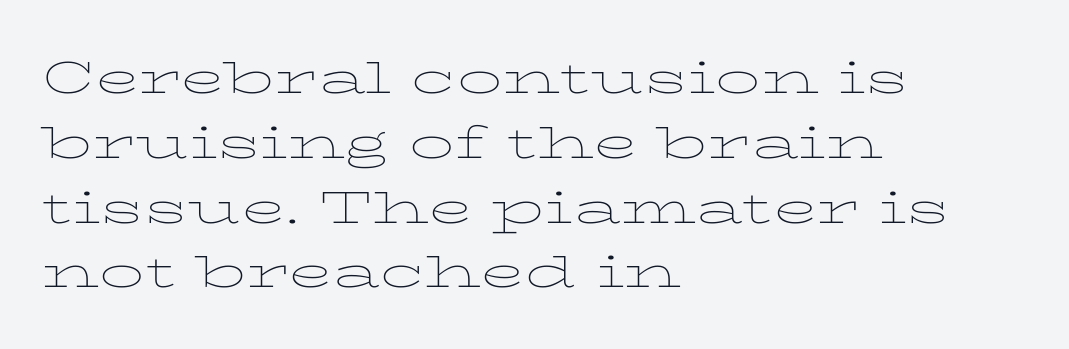
Note the varied advance widths — an 'i' is clearly narrower than an 'm'. To sum up the face: it has serifs. Descenders are the only things crossing below the line. These lines keep a tight, regular rhythm from letter to letter. These glyphs show unthickened strokes, regular width or finer. Reading down the column, the eye jumps a familiar distance to each next line.
